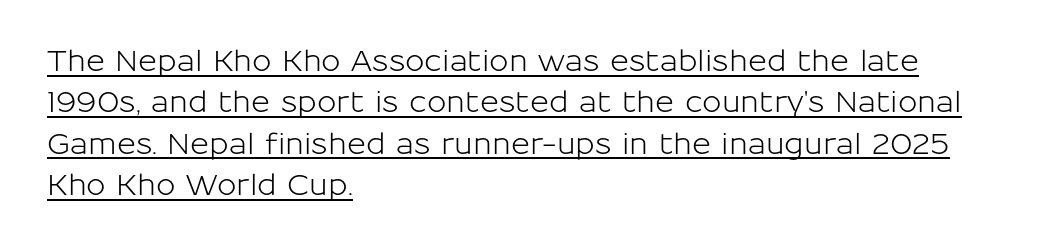
The image shows 29 px sans-serif type, upright; set left-aligned, normal line spacing (1.43x), normal letter spacing, underlined; low stroke contrast and a medium x-height.
